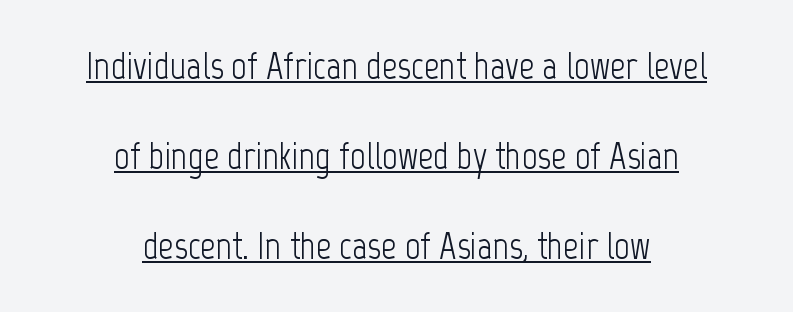
Like a heading marked for emphasis, these lines bear an underscore. Stroke terminals: plain, sans-serif. These lines are rendered in a variable-pitch font. Stems here are at most as thick as an everyday book face.
